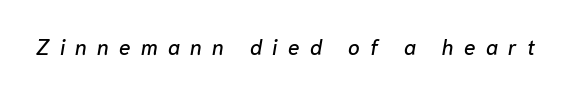
{"italic": "yes", "lean": "right", "slant_degrees": 10, "underline": "no", "letter_spacing": "wide", "letter_spacing_em": 0.49, "glyph_px": 21}
